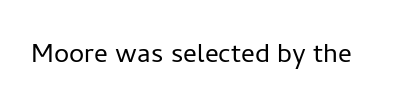
Q: Is the text bold? A: No.
Q: Is the text italic (slanted)? A: No, it is upright.
Q: Is the typeface a serif or a sans-serif typeface? A: Sans-serif.
Q: Is the text underlined? A: No.
Q: Is the spacing between letters normal or unusually wide? A: Normal.
Q: Width (condensed, normal, or wide)? A: Normal.
Q: Stroke contrast? A: Low.
Q: x-height? A: Medium.
Q: Monospaced? A: No.
